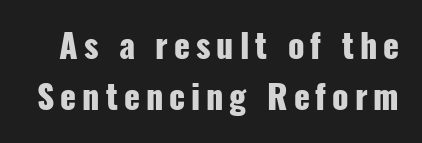
The rendering uses a bold face; every stroke is thick and dark. Serifs: no, the terminals of the letterforms are clean. Does the lettering tilt? It doesn't — this is upright. Think of a printed novel: that variable character pitch is what you see here. Students, observe: this is what conventionally led text looks like.
